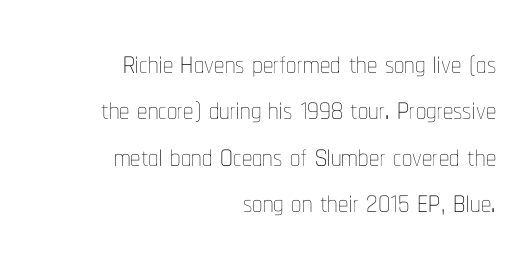
Casual observation: everything's shoved over to the right. No word sits above an underline. The face used here is proportionally spaced, like ordinary book or web type. Cramped leading.
